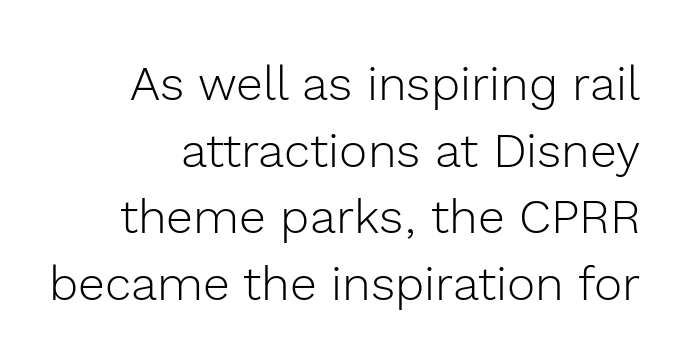
{"serif": "no", "italic": "no", "bold": "no", "weight": "light", "width": "normal", "x_height": "medium", "monospaced": "no", "underline": "no", "line_spacing": "normal", "line_spacing_ratio": 1.39, "letter_spacing": "normal", "letter_spacing_em": 0.0, "glyph_px": 48}
